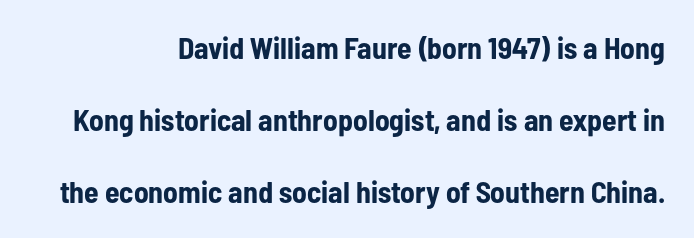
{"serif": "no", "italic": "no", "bold": "yes", "weight": "bold", "width": "condensed", "stroke_contrast": "low", "x_height": "medium", "monospaced": "no", "underline": "no", "align": "right", "line_spacing": "loose", "line_spacing_ratio": 2.4, "letter_spacing": "normal", "letter_spacing_em": 0.0, "glyph_px": 30}
